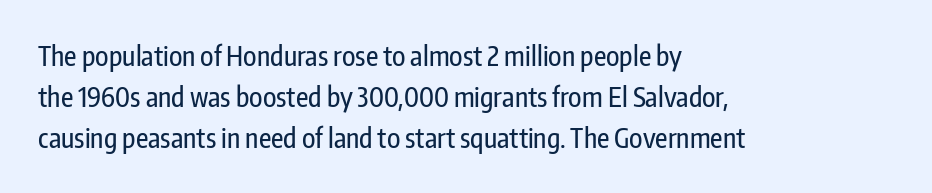
The image shows 27 px text type, upright; set left-aligned, normal line spacing (1.52x), normal letter spacing, not underlined.
